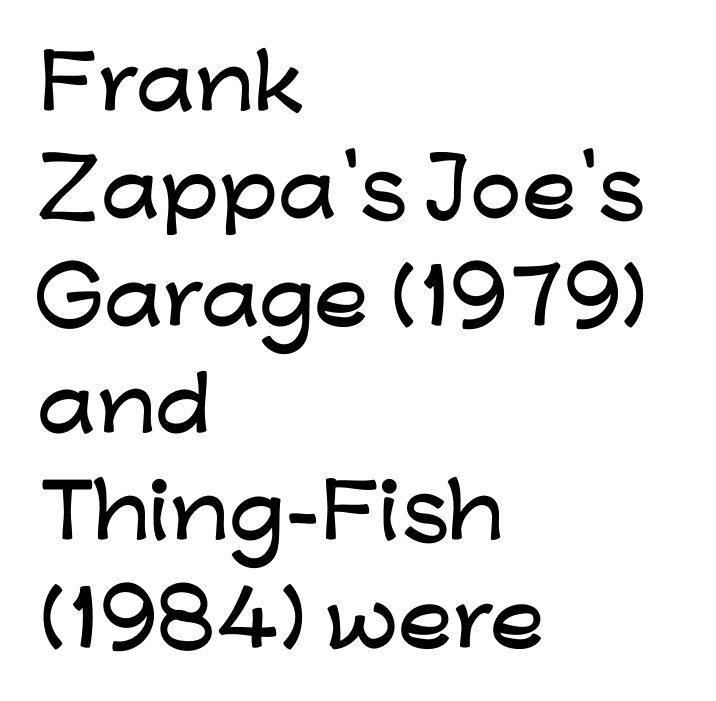
Is this a fixed-width face? No — the glyphs have proportional, varying widths. A typesetter would call this leading conventional body-copy spacing. This is roman type, the default non-slanted kind. Words appear dense and cohesive because spacing is normal. Descender tails drop into unmarked territory.
